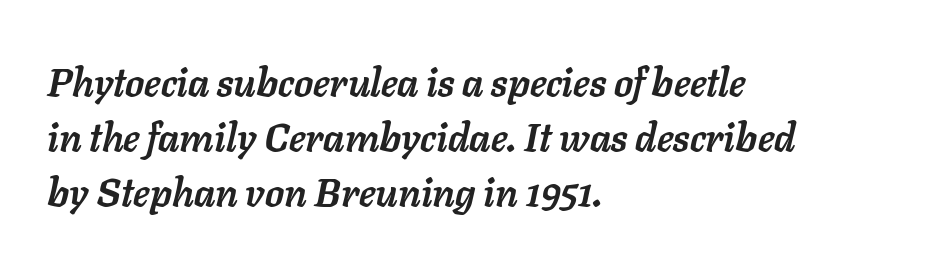
The image shows 39 px semibold type, italic (leaning right); set left-aligned, normal line spacing (1.41x), normal letter spacing, not underlined; low stroke contrast and a medium x-height.
